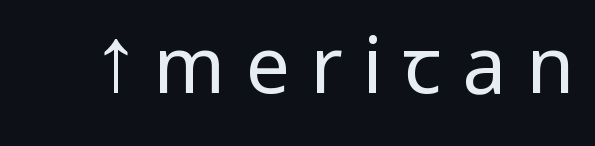
Q: Is the text bold? A: No.
Q: Is the text italic (slanted)? A: No, it is upright.
Q: Is the typeface a serif or a sans-serif typeface? A: Sans-serif.
Q: Is the text underlined? A: No.
Q: Is the spacing between letters normal or unusually wide? A: Unusually wide.
Q: Width (condensed, normal, or wide)? A: Condensed.
Q: Stroke contrast? A: Low.
